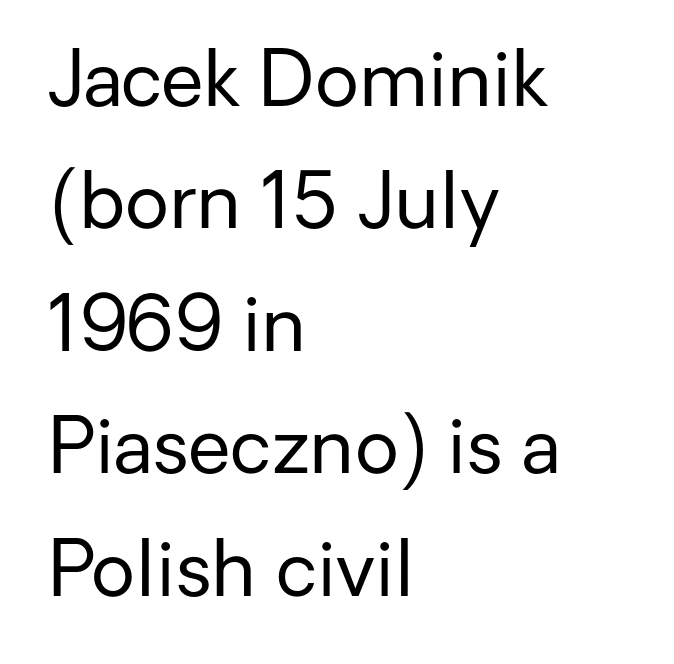
{"serif": "no", "italic": "no", "bold": "no", "weight": "regular", "width": "normal", "stroke_contrast": "low", "x_height": "medium", "monospaced": "no", "underline": "no", "align": "left", "line_spacing": "normal", "line_spacing_ratio": 1.59, "letter_spacing": "normal", "letter_spacing_em": 0.0, "glyph_px": 77}
